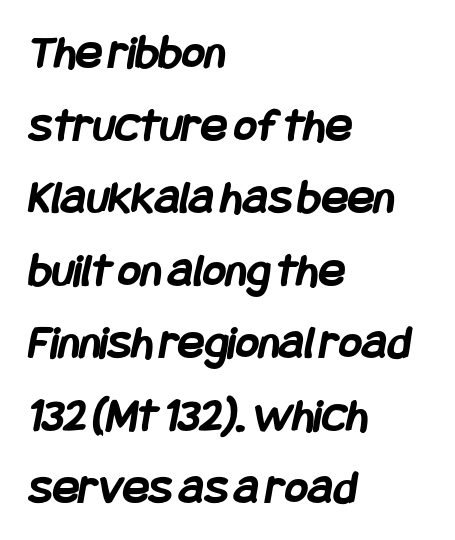
{"serif": "no", "bold": "yes", "weight": "semibold", "width": "condensed", "stroke_contrast": "low", "x_height": "large", "underline": "no", "align": "left", "line_spacing": "normal", "line_spacing_ratio": 1.48, "letter_spacing": "normal", "letter_spacing_em": 0.0, "glyph_px": 49}
